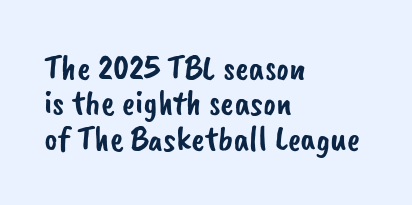
The image shows 36 px sans-serif type; set left-aligned, tight line spacing (0.98x), normal letter spacing, not underlined; low stroke contrast and a small x-height.
